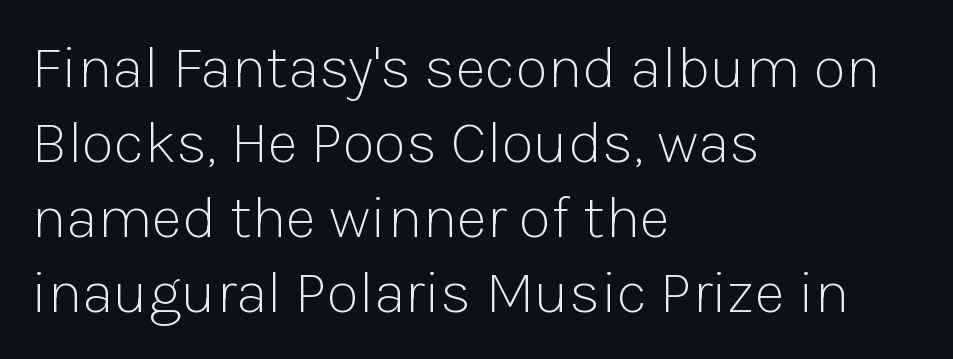
Q: Is the text bold? A: No.
Q: Is the text italic (slanted)? A: No, it is upright.
Q: Is the typeface a serif or a sans-serif typeface? A: Sans-serif.
Q: Is the text underlined? A: No.
Q: How is the paragraph aligned? A: Left-aligned.
Q: Is the spacing between letters normal or unusually wide? A: Normal.
Q: Is the spacing between lines tight, normal or loose? A: Normal.
Q: Width (condensed, normal, or wide)? A: Normal.
Q: Stroke contrast? A: Low.
Q: x-height? A: Medium.
Q: Monospaced? A: No.
